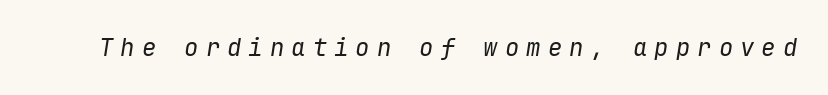
Q: Is the text bold? A: No.
Q: Is the text italic (slanted)? A: Yes, it leans right by about 9 degrees.
Q: Is the text underlined? A: No.
Q: Is the spacing between letters normal or unusually wide? A: Unusually wide.
